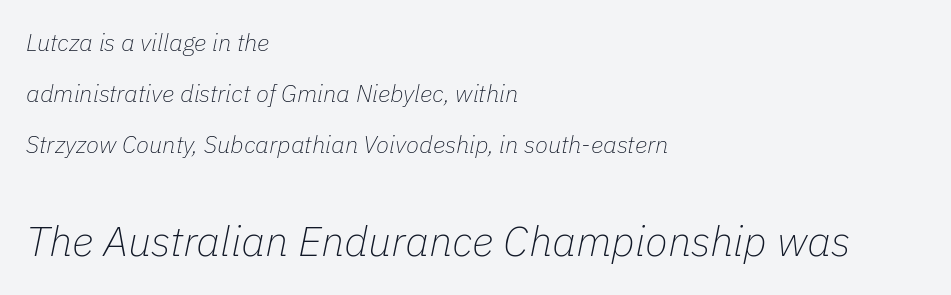
Q: Is the text bold? A: No.
Q: Is the text italic (slanted)? A: Yes, it leans right by about 11 degrees.
Q: Is the text underlined? A: No.
Q: How is the paragraph aligned? A: Left-aligned.
Q: Is the spacing between letters normal or unusually wide? A: Normal.
Q: Is the spacing between lines tight, normal or loose? A: Loose.
Q: Which block of text is set in a larger size, the first (top) or the second (bottom)? A: The second (bottom) one.
Q: Width (condensed, normal, or wide)? A: Normal.
Q: Stroke contrast? A: Low.
Q: x-height? A: Medium.
Q: Monospaced? A: No.
